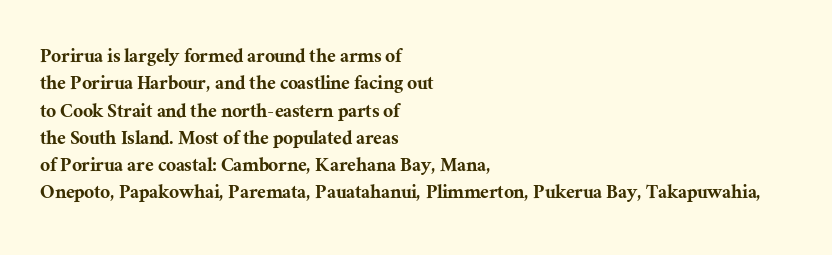
Q: Is the text italic (slanted)? A: No, it is upright.
Q: Is the text underlined? A: No.
Q: How is the paragraph aligned? A: Left-aligned.
Q: Is the spacing between letters normal or unusually wide? A: Normal.
